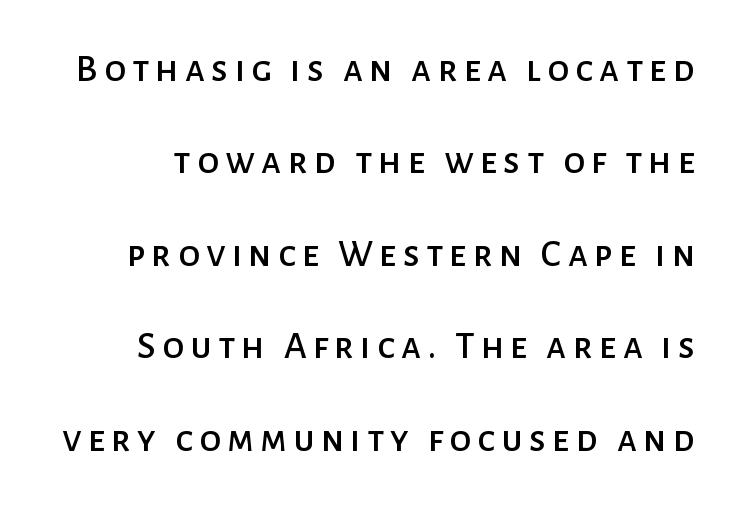
The passage shown is typed in a proportional face where columns would drift. Italic: no, the glyphs are upright roman. Nobody drew a line under any word here. Typographically, this falls in the sans-serif category.
